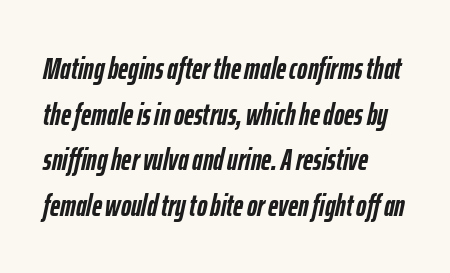
{"italic": "yes", "lean": "right", "slant_degrees": 12, "bold": "yes", "weight": "semibold", "width": "condensed", "stroke_contrast": "low", "x_height": "medium", "monospaced": "no", "underline": "no", "align": "left", "line_spacing": "normal", "line_spacing_ratio": 1.47, "letter_spacing": "normal", "letter_spacing_em": 0.0, "glyph_px": 31}
